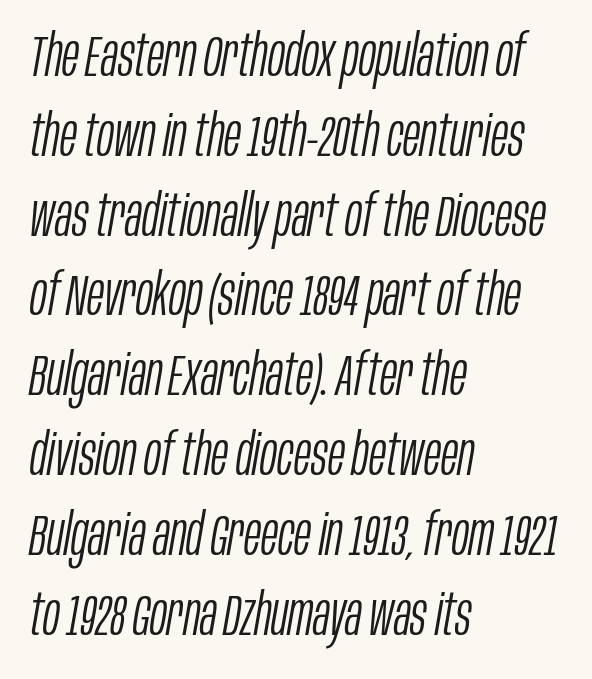
{"italic": "yes", "lean": "right", "slant_degrees": 10, "bold": "no", "weight": "light", "width": "condensed", "stroke_contrast": "low", "x_height": "large", "monospaced": "no", "underline": "no", "align": "left", "line_spacing": "normal", "line_spacing_ratio": 1.4, "letter_spacing": "normal", "letter_spacing_em": 0.0, "glyph_px": 57}
